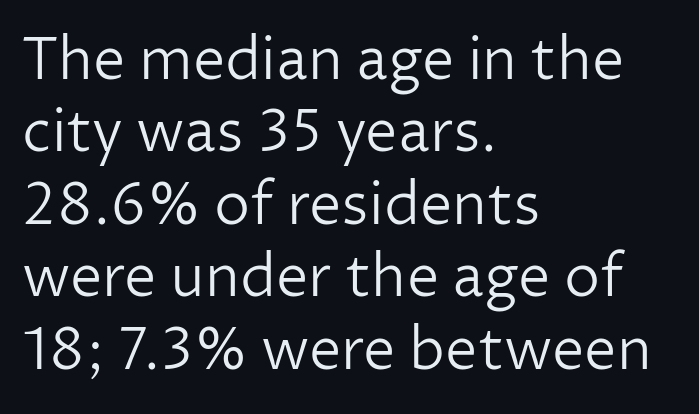
Q: Is the text bold? A: No.
Q: Is the text italic (slanted)? A: No, it is upright.
Q: Is the typeface a serif or a sans-serif typeface? A: Sans-serif.
Q: Is the text underlined? A: No.
Q: How is the paragraph aligned? A: Left-aligned.
Q: Is the spacing between letters normal or unusually wide? A: Normal.
Q: Is the spacing between lines tight, normal or loose? A: Normal.
Q: Width (condensed, normal, or wide)? A: Normal.
Q: Stroke contrast? A: Low.
Q: x-height? A: Medium.
Q: Monospaced? A: No.
